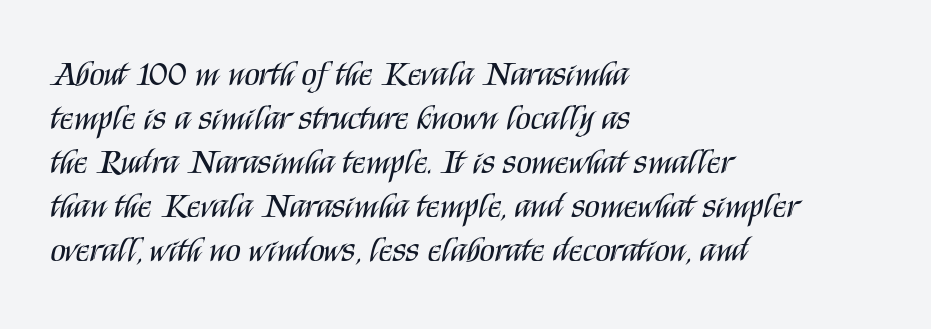
{"serif": "no", "bold": "no", "weight": "regular", "width": "condensed", "stroke_contrast": "medium", "x_height": "large", "monospaced": "no", "underline": "no", "align": "left", "line_spacing": "normal", "line_spacing_ratio": 1.26, "letter_spacing": "normal", "letter_spacing_em": 0.0, "glyph_px": 35}
